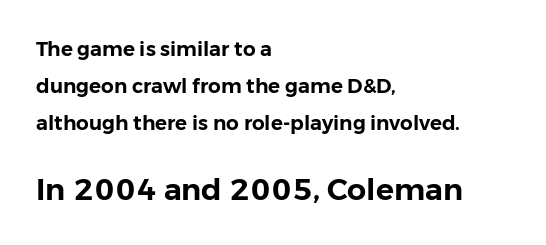
The rendering keeps characters at their native spacing. The rendering uses natural spacing where letterforms have individual widths. Posture: vertical. Does the type have serifs? No, each stem ends abruptly.
